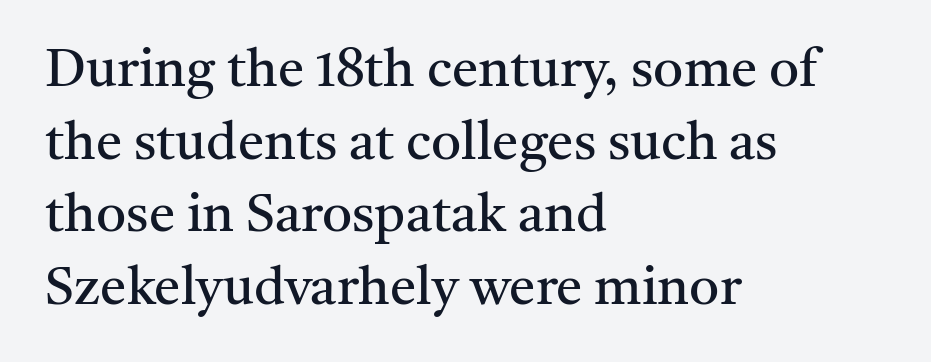
This block has exactly the height ordinary leading produces. Typeset ragged right — the left edge is the straight one. No extra ink here — the face is not bold. The specimen omits any rule beneath the text block's lines.
